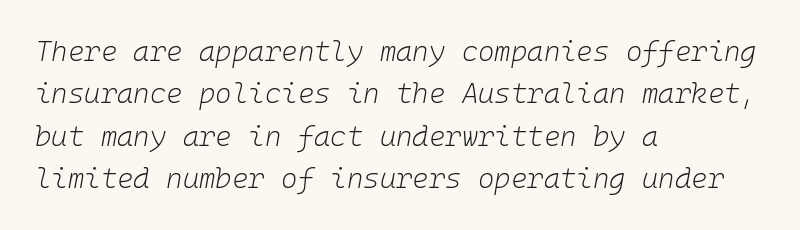
The image shows 28 px light type, italic (leaning right), monospaced; set left-aligned, normal line spacing (1.51x), normal letter spacing, not underlined; low stroke contrast and a medium x-height.
